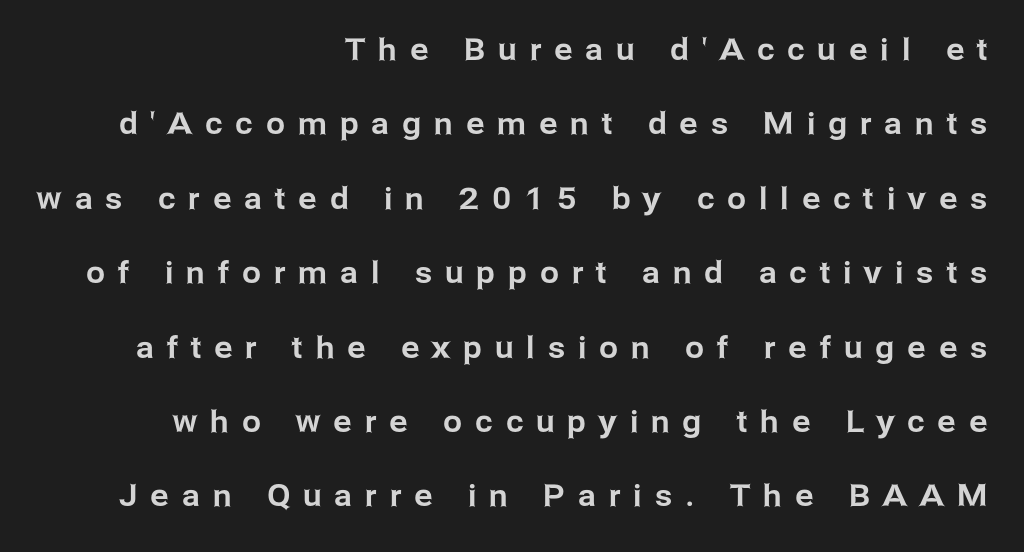
The image shows 30 px sans-serif type, upright; set right-aligned, loose line spacing (2.48x), unusually wide letter spacing (+0.44 em), not underlined; low stroke contrast and a medium x-height.
